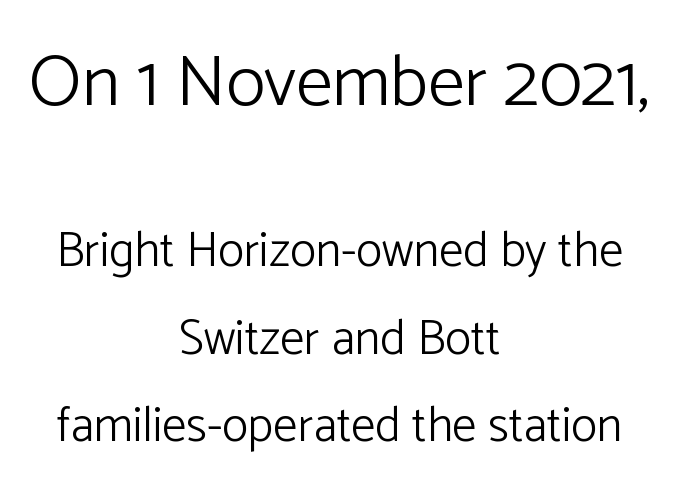
{"serif": "no", "italic": "no", "bold": "no", "weight": "light", "width": "normal", "stroke_contrast": "low", "x_height": "medium", "monospaced": "no", "underline": "no", "align": "center", "line_spacing_ratio": 1.78, "letter_spacing": "normal", "letter_spacing_em": 0.0, "larger_block": "first", "size_ratio": 1.49, "glyph_px": 73}
